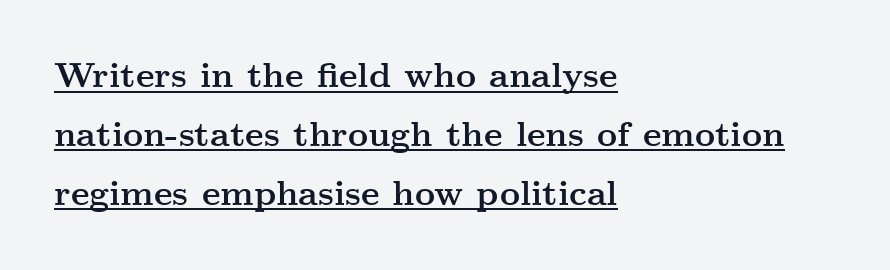
{"serif": "yes", "italic": "no", "bold": "yes", "weight": "semibold", "width": "wide", "stroke_contrast": "medium", "x_height": "small", "monospaced": "no", "underline": "yes", "align": "left", "line_spacing": "normal", "line_spacing_ratio": 1.68, "letter_spacing": "normal", "letter_spacing_em": 0.0, "glyph_px": 35}
